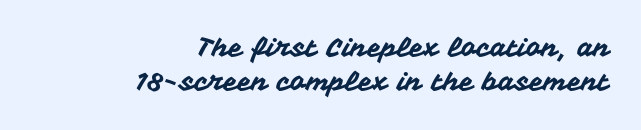
Q: Is the text italic (slanted)? A: Yes.
Q: Is the text underlined? A: No.
Q: How is the paragraph aligned? A: Right-aligned.
Q: Is the spacing between letters normal or unusually wide? A: Normal.
Q: Is the spacing between lines tight, normal or loose? A: Normal.
